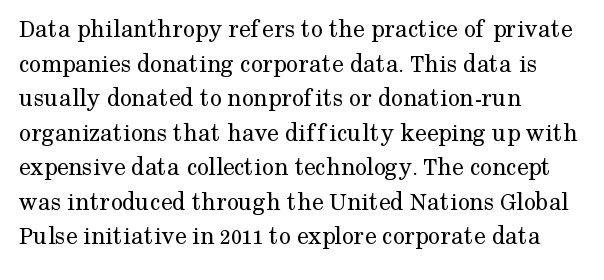
No chunkiness to these letters — they're not bold. A classic flush-left, rag-right setting is used for this passage. One glance says typical: line gaps are just what's usual. The letters sit at their default tracking, neither squeezed nor spread.
